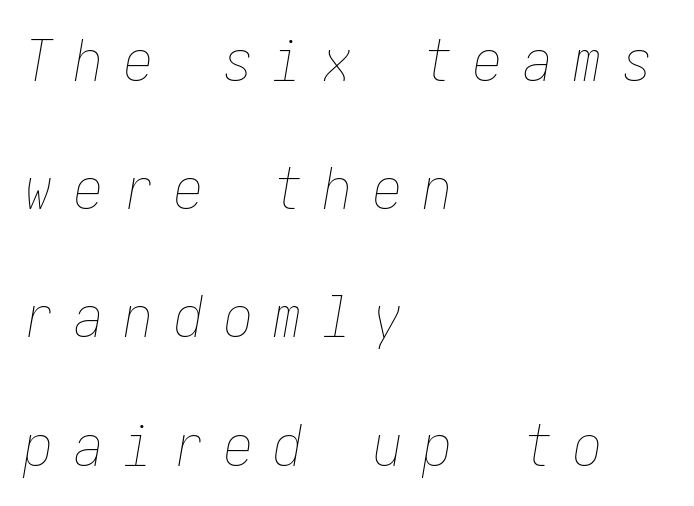
The image shows 58 px thin, condensed type, italic (leaning right); set left-aligned, loose line spacing (2.21x), unusually wide letter spacing (+0.36 em), not underlined; low stroke contrast and a medium x-height.
